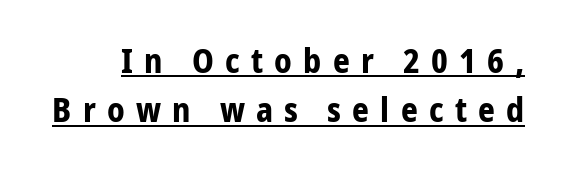
The passage shown is typed in a proportional face where columns would drift. The type is letterspaced generously, with wide tracking. A continuous stroke trails under the words, as in a hyperlink. Students, this is bold: see how much ink each stroke carries.
